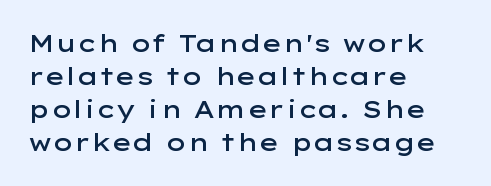
{"italic": "no", "bold": "semi", "underline": "no", "align": "left", "line_spacing": "normal", "line_spacing_ratio": 1.38, "letter_spacing": "normal", "letter_spacing_em": 0.0, "glyph_px": 24}
